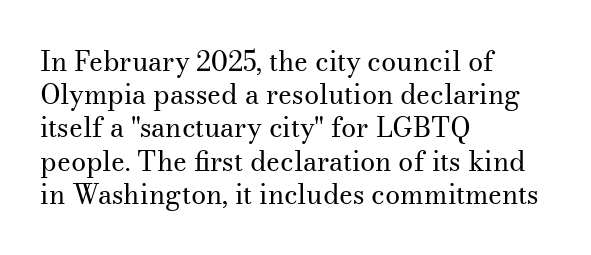
The image shows 27 px text type, upright; set left-aligned, line spacing 1.23x, normal letter spacing, not underlined.
